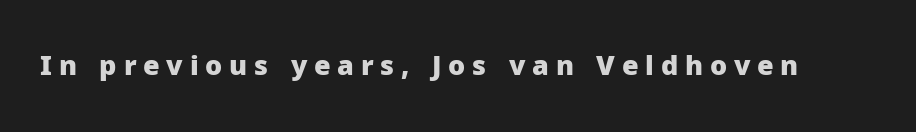
The image shows 27 px bold type, upright; set unusually wide letter spacing (+0.25 em), not underlined.
